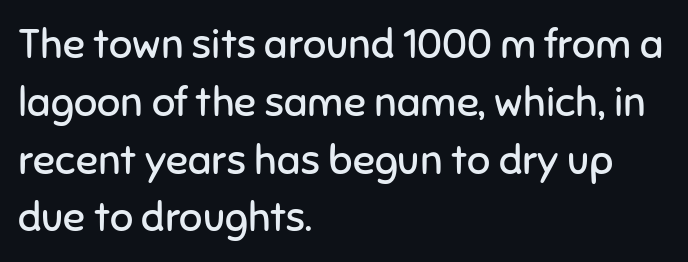
Does extra space separate the letters? No, they use regular spacing. Typographically, this falls in the sans-serif category. The compositor pushed each line to the left boundary. Upright lettering throughout. Compared with a typical body face, this is equally light or lighter still.
